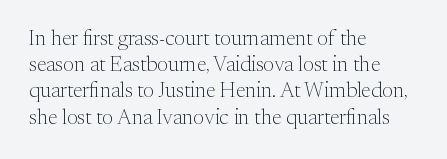
The image shows 21 px text type, upright; set left-aligned, normal line spacing (1.25x), normal letter spacing, not underlined.
